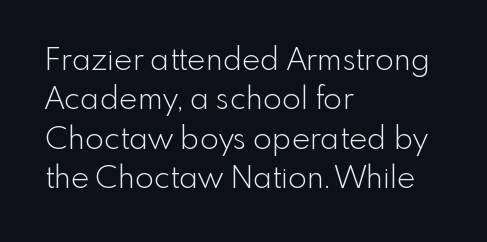
The image shows 31 px light sans-serif type, upright; set left-aligned, normal line spacing (1.27x), normal letter spacing, not underlined; a small x-height.
